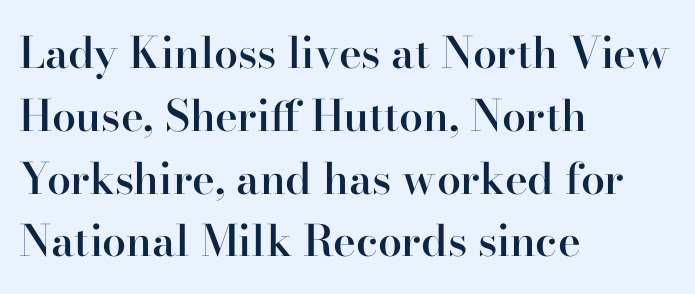
Q: Is the text bold? A: Semi-bold.
Q: Is the text italic (slanted)? A: No, it is upright.
Q: Is the typeface a serif or a sans-serif typeface? A: Serif.
Q: Is the text underlined? A: No.
Q: How is the paragraph aligned? A: Left-aligned.
Q: Is the spacing between letters normal or unusually wide? A: Normal.
Q: Is the spacing between lines tight, normal or loose? A: Normal.
Q: Width (condensed, normal, or wide)? A: Normal.
Q: Stroke contrast? A: High.
Q: x-height? A: Small.
Q: Monospaced? A: No.
